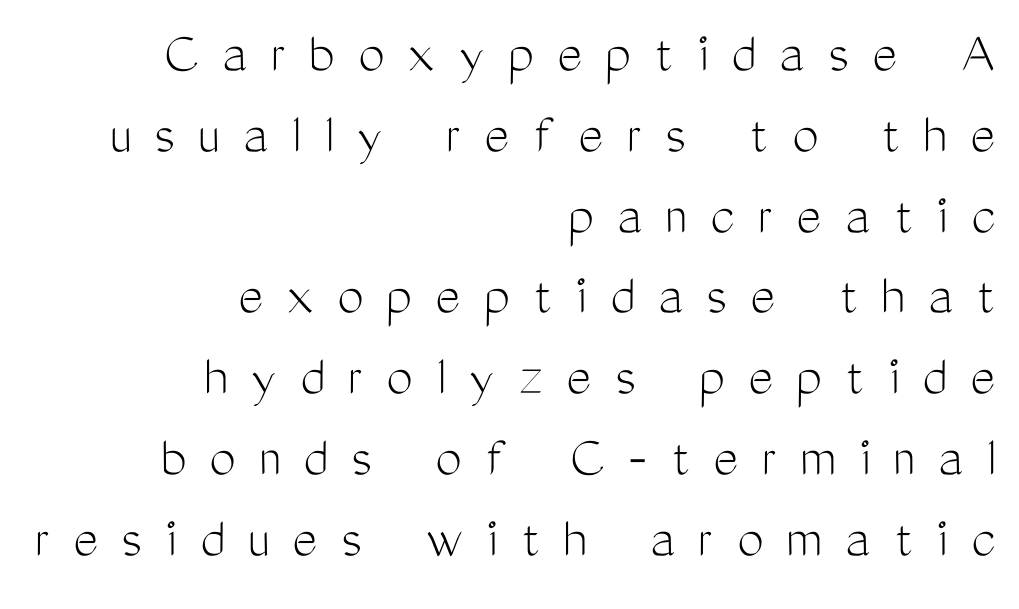
Q: Is the text bold? A: No.
Q: Is the text italic (slanted)? A: No, it is upright.
Q: Is the typeface a serif or a sans-serif typeface? A: Sans-serif.
Q: Is the text underlined? A: No.
Q: How is the paragraph aligned? A: Right-aligned.
Q: Is the spacing between letters normal or unusually wide? A: Unusually wide.
Q: Is the spacing between lines tight, normal or loose? A: Normal.
Q: Width (condensed, normal, or wide)? A: Condensed.
Q: Stroke contrast? A: Medium.
Q: x-height? A: Medium.
Q: Monospaced? A: No.
